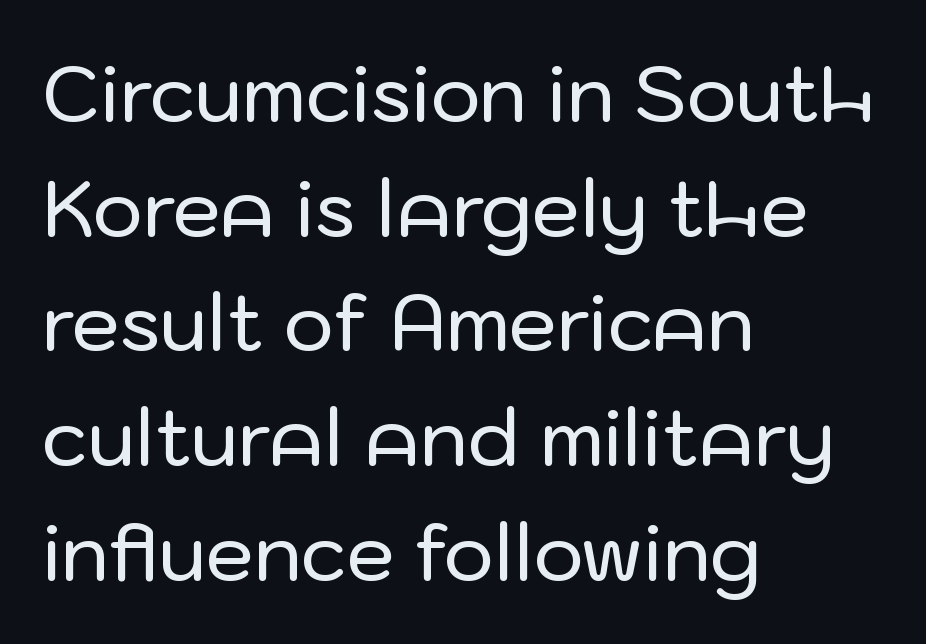
{"serif": "no", "italic": "no", "width": "normal", "stroke_contrast": "low", "x_height": "medium", "monospaced": "no", "underline": "no", "align": "left", "line_spacing": "normal", "line_spacing_ratio": 1.49, "letter_spacing": "normal", "letter_spacing_em": 0.0, "glyph_px": 77}
